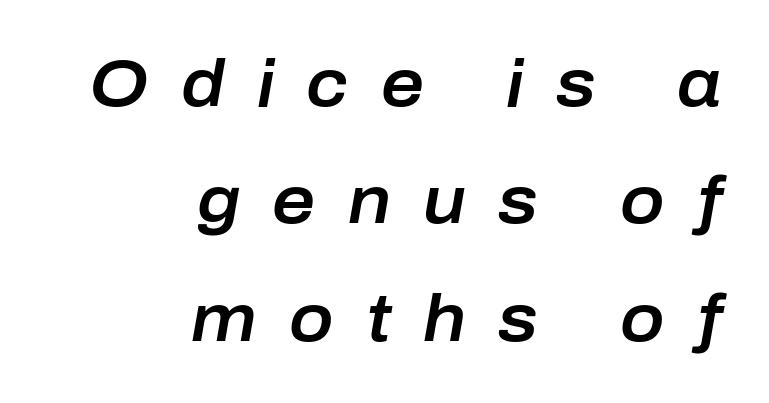
Q: Is the text italic (slanted)? A: Yes, it leans right by about 10 degrees.
Q: Is the text underlined? A: No.
Q: How is the paragraph aligned? A: Right-aligned.
Q: Is the spacing between letters normal or unusually wide? A: Unusually wide.
Q: Width (condensed, normal, or wide)? A: Normal.
Q: Stroke contrast? A: Low.
Q: x-height? A: Medium.
Q: Monospaced? A: No.
